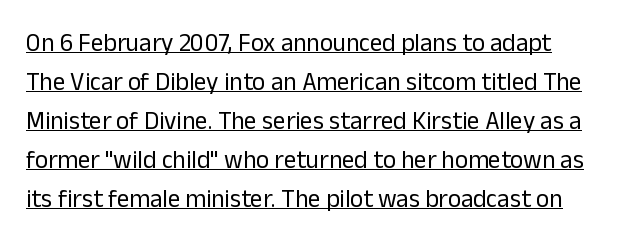
{"italic": "no", "bold": "no", "underline": "yes", "line_spacing": "normal", "line_spacing_ratio": 1.56, "letter_spacing": "normal", "letter_spacing_em": 0.0, "glyph_px": 25}
